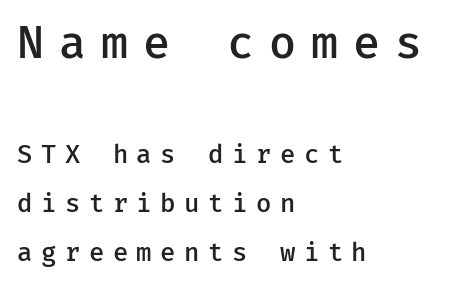
Is the letter spacing exaggerated? Yes — the characters are pushed far apart. The lettering stays uniformly vertical, giving the passage a roman look. Compare the two chunks: the upper has the greater cap height. This rendering features lettering with no underline. This is moderately heavy type, rendered in semibold.
